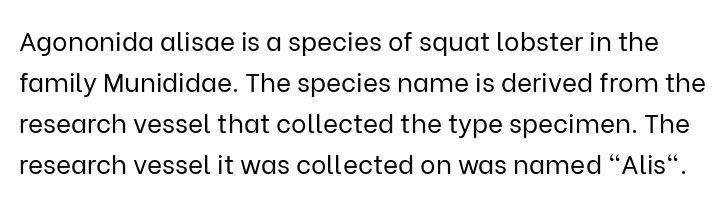
Q: Is the text bold? A: No.
Q: Is the text italic (slanted)? A: No, it is upright.
Q: Is the text underlined? A: No.
Q: Is the spacing between letters normal or unusually wide? A: Normal.
Q: Is the spacing between lines tight, normal or loose? A: Normal.
